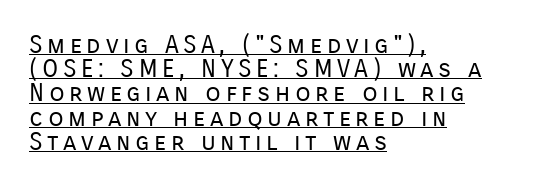
The image shows 25 px text type, upright; set left-aligned, tight line spacing (0.97x), underlined.
